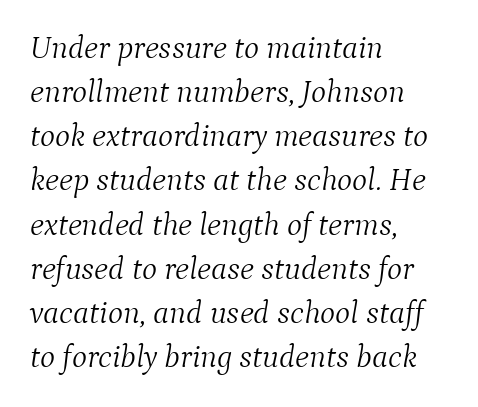
The image shows 32 px light serif type, italic (leaning right); set left-aligned, normal line spacing (1.38x), normal letter spacing, not underlined; medium stroke contrast and a medium x-height.
